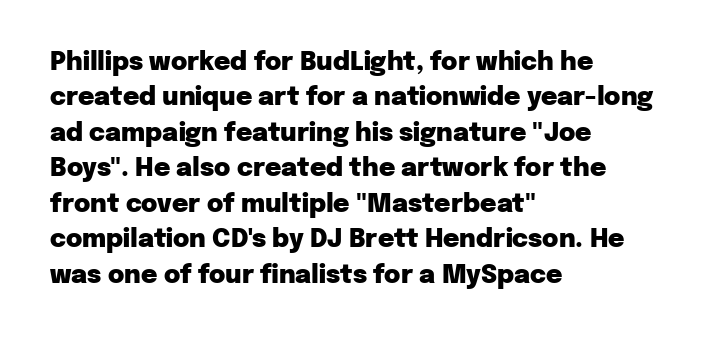
The image shows 25 px bold type, upright; set left-aligned, normal line spacing (1.42x), normal letter spacing, not underlined.
